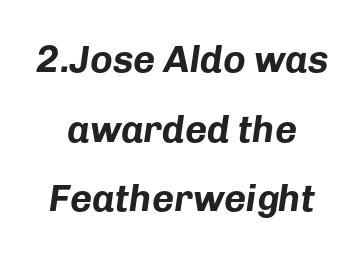
A clean baseline with only descenders dipping below it. The paragraph shown floats in the horizontal middle. The passage shown leans; its letterforms are oblique. Letter spacing: default.
